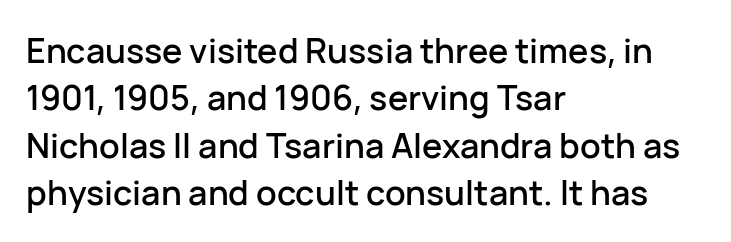
{"serif": "no", "italic": "no", "width": "normal", "stroke_contrast": "low", "x_height": "medium", "monospaced": "no", "underline": "no", "align": "left", "line_spacing": "normal", "line_spacing_ratio": 1.39, "letter_spacing": "normal", "letter_spacing_em": 0.0, "glyph_px": 34}
